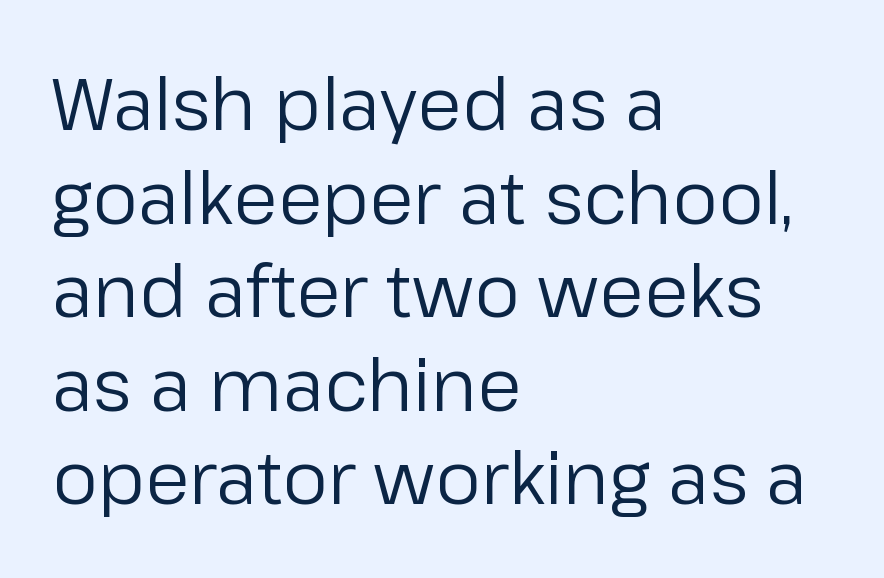
{"serif": "no", "italic": "no", "bold": "no", "weight": "regular", "width": "normal", "stroke_contrast": "low", "x_height": "medium", "monospaced": "no", "underline": "no", "align": "left", "line_spacing": "normal", "line_spacing_ratio": 1.3, "letter_spacing": "normal", "letter_spacing_em": 0.0, "glyph_px": 72}
